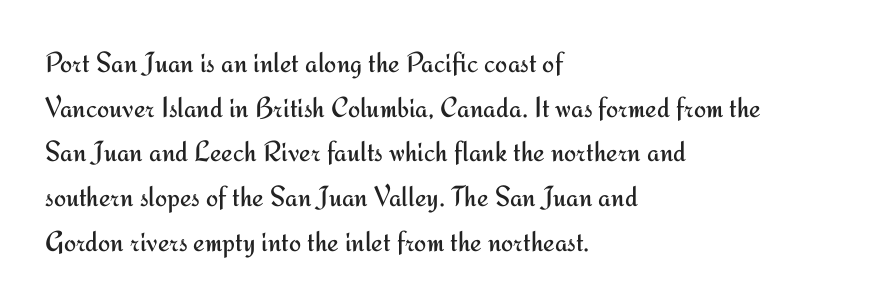
{"serif": "no", "italic": "no", "bold": "no", "weight": "regular", "width": "normal", "stroke_contrast": "medium", "x_height": "small", "monospaced": "no", "underline": "no", "align": "left", "line_spacing": "normal", "line_spacing_ratio": 1.54, "letter_spacing": "normal", "letter_spacing_em": 0.0, "glyph_px": 29}
